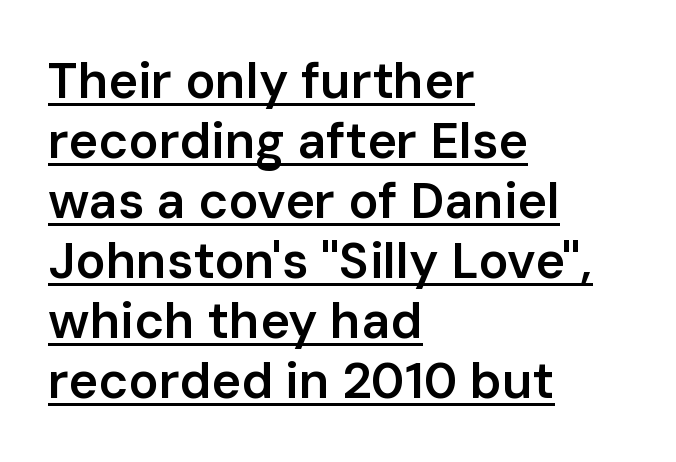
Q: Is the text bold? A: Semi-bold.
Q: Is the text italic (slanted)? A: No, it is upright.
Q: Is the typeface a serif or a sans-serif typeface? A: Sans-serif.
Q: Is the text underlined? A: Yes.
Q: How is the paragraph aligned? A: Left-aligned.
Q: Is the spacing between letters normal or unusually wide? A: Normal.
Q: Width (condensed, normal, or wide)? A: Normal.
Q: Stroke contrast? A: Low.
Q: x-height? A: Medium.
Q: Monospaced? A: No.
